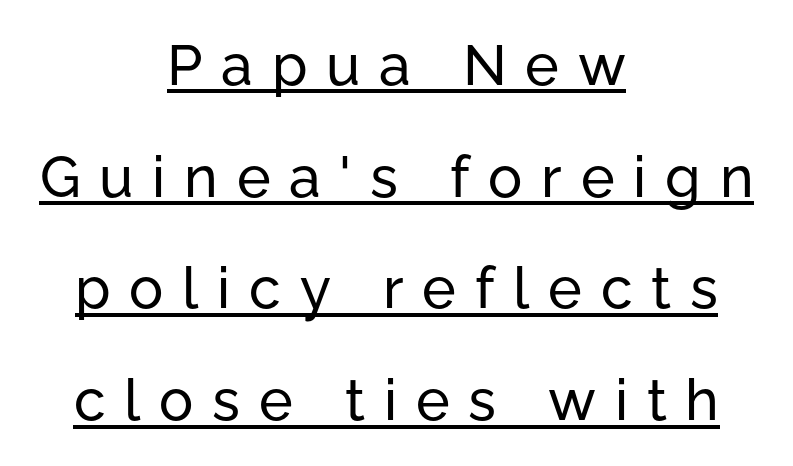
{"serif": "no", "italic": "no", "width": "normal", "stroke_contrast": "low", "x_height": "medium", "monospaced": "no", "underline": "yes", "align": "center", "line_spacing": "loose", "line_spacing_ratio": 1.96, "letter_spacing": "wide", "letter_spacing_em": 0.33, "glyph_px": 57}
